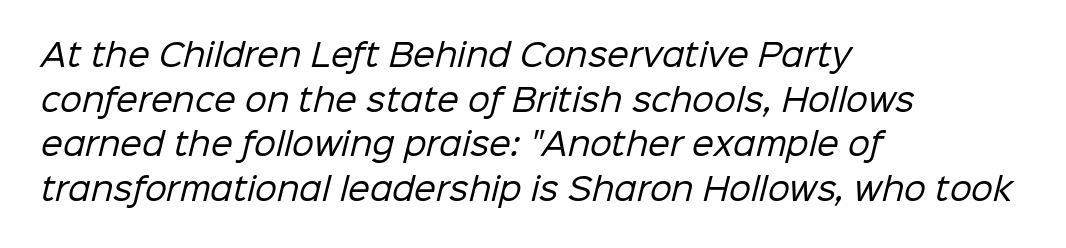
{"serif": "no", "bold": "no", "weight": "regular", "width": "normal", "stroke_contrast": "low", "x_height": "medium", "monospaced": "no", "underline": "no", "align": "left", "line_spacing": "normal", "line_spacing_ratio": 1.44, "letter_spacing": "normal", "letter_spacing_em": 0.0, "glyph_px": 31}
